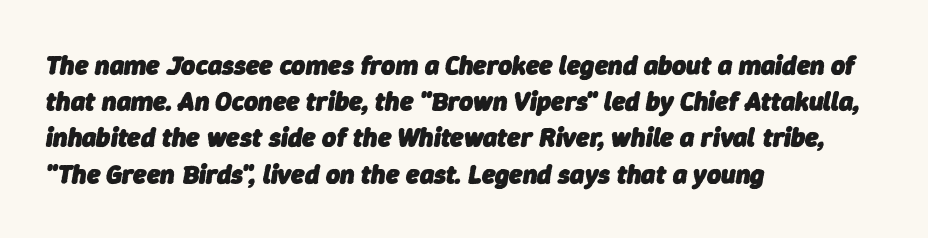
The setting favours the left margin, as ordinary paragraphs usually do. How are the letters spaced? Ordinarily, with no added tracking. Unmarked baselines from the first word to the last. Line spacing here is normal. It's the slanting kind of type.
